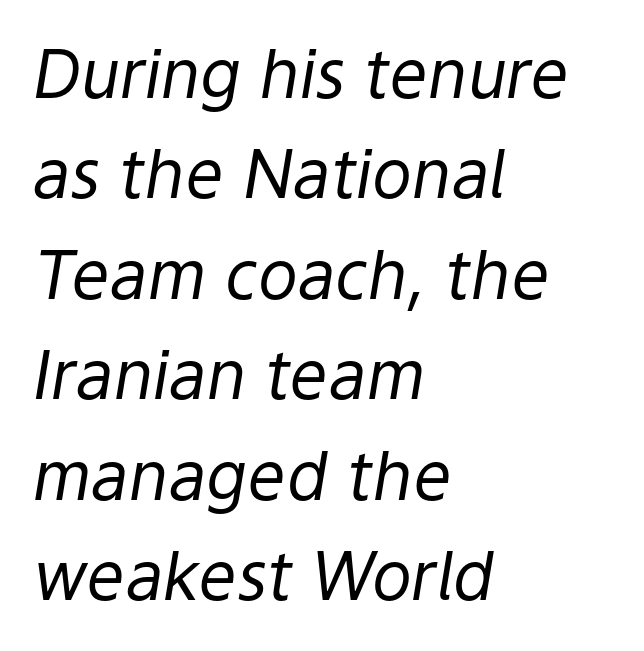
Q: Is the text bold? A: No.
Q: Is the text italic (slanted)? A: Yes, it leans right by about 9 degrees.
Q: Is the text underlined? A: No.
Q: How is the paragraph aligned? A: Left-aligned.
Q: Is the spacing between letters normal or unusually wide? A: Normal.
Q: Is the spacing between lines tight, normal or loose? A: Normal.
Q: Width (condensed, normal, or wide)? A: Normal.
Q: Stroke contrast? A: Low.
Q: x-height? A: Medium.
Q: Monospaced? A: No.
